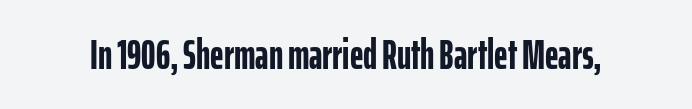
Q: Is the text bold? A: Yes.
Q: Is the text italic (slanted)? A: No, it is upright.
Q: Is the typeface a serif or a sans-serif typeface? A: Sans-serif.
Q: Is the text underlined? A: No.
Q: Is the spacing between letters normal or unusually wide? A: Normal.
Q: Width (condensed, normal, or wide)? A: Condensed.
Q: Stroke contrast? A: Low.
Q: x-height? A: Medium.
Q: Monospaced? A: No.
